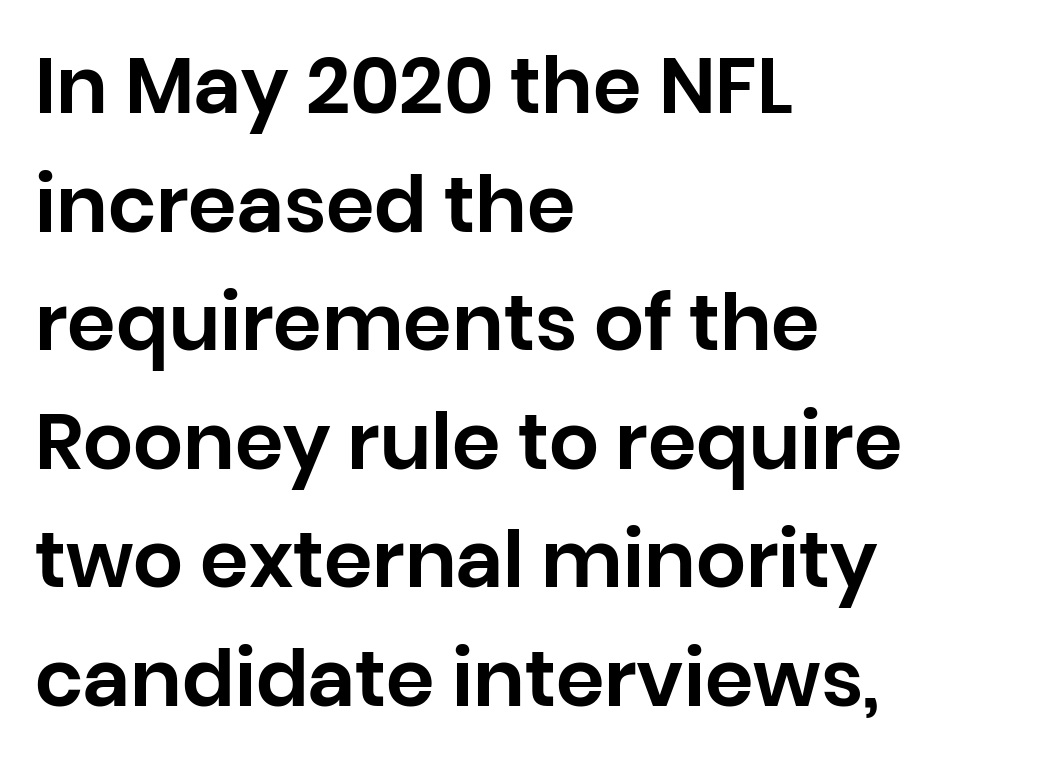
{"serif": "no", "italic": "no", "width": "normal", "stroke_contrast": "low", "x_height": "large", "monospaced": "no", "underline": "no", "align": "left", "line_spacing": "normal", "line_spacing_ratio": 1.52, "letter_spacing": "normal", "letter_spacing_em": 0.0, "glyph_px": 78}
